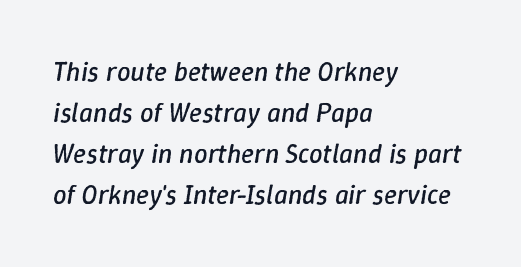
{"italic": "yes", "lean": "right", "slant_degrees": 9, "bold": "no", "underline": "no", "align": "left", "line_spacing": "normal", "line_spacing_ratio": 1.52, "letter_spacing": "normal", "letter_spacing_em": 0.0, "glyph_px": 27}
